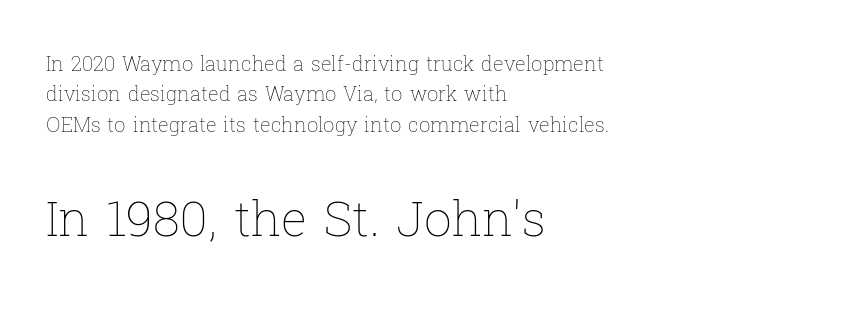
The font is comparable to plain body text, perhaps lighter. Do the letters lean? They stand straight. No extra tracking has been applied to these lines. Leading: standard. Rule under the text: the space is simply empty. The face used here appears at its bigger size in the lower chunk.
